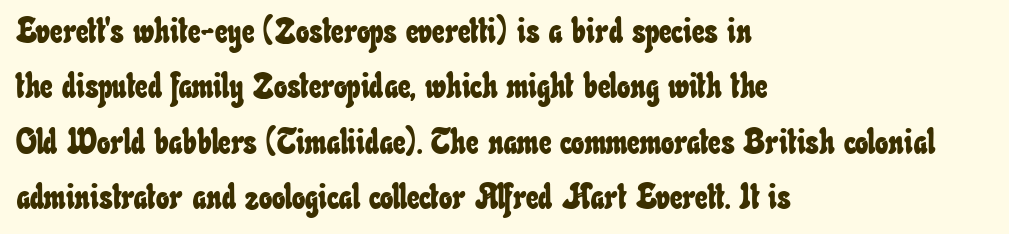
Type without underlining. The rag falls on the right side of this text block. Tracking here is standard; glyphs follow each other at the usual distance. Character widths vary here, with narrow letters taking less room than wide ones. Reading down the column, the eye jumps a familiar distance to each next line.
